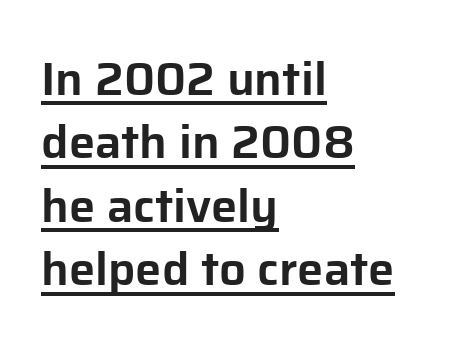
Tracking here is standard; glyphs follow each other at the usual distance. If you drew a ruler down the left edge, every line would touch it. This rendering features underlined lettering. In terms of letterform style, serifs are entirely absent. This sample has the flowing, uneven cadence of proportional lettering. Is there much room between lines? A standard amount, neither cramped nor airy.
